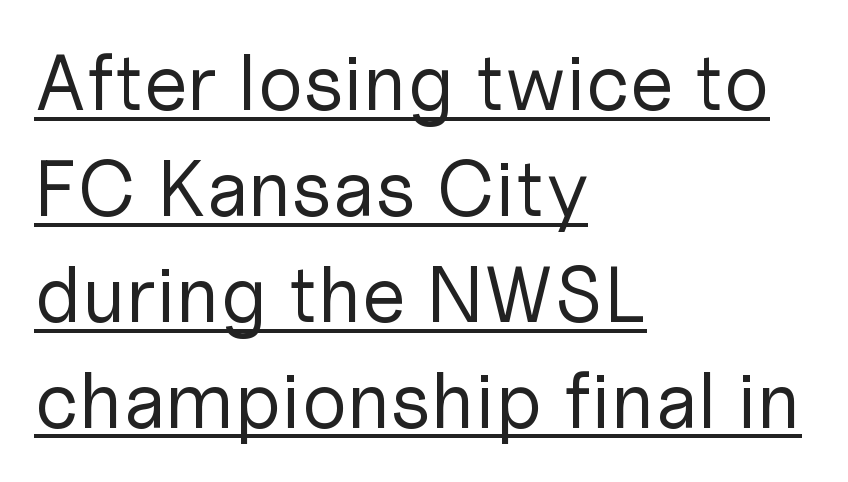
The lines in this sample share a left origin and differ only in where they stop. This sample uses plain, unmodified letter spacing. The passage shown is not bold in any degree. Typographically, this falls in the sans-serif category. Baseline-to-baseline distance is the conventional proportion of letter height.
